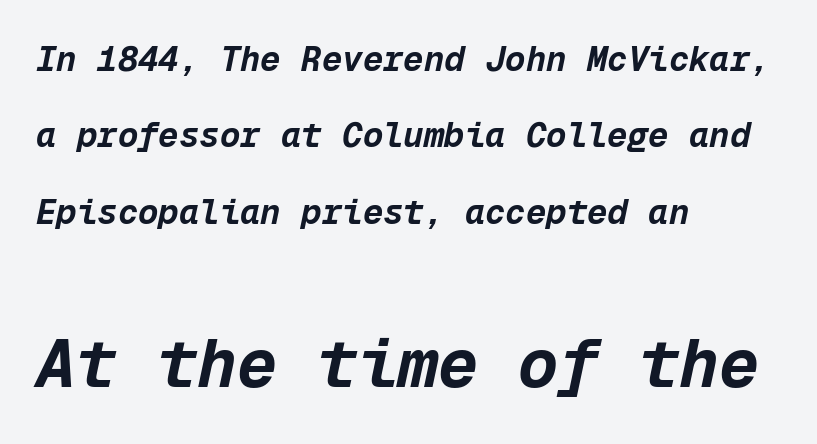
{"italic": "yes", "lean": "right", "slant_degrees": 12, "bold": "yes", "weight": "bold", "width": "normal", "stroke_contrast": "low", "x_height": "medium", "monospaced": "yes", "underline": "no", "align": "left", "line_spacing": "loose", "line_spacing_ratio": 2.25, "letter_spacing": "normal", "letter_spacing_em": 0.0, "larger_block": "second", "size_ratio": 1.97, "glyph_px": 67}
